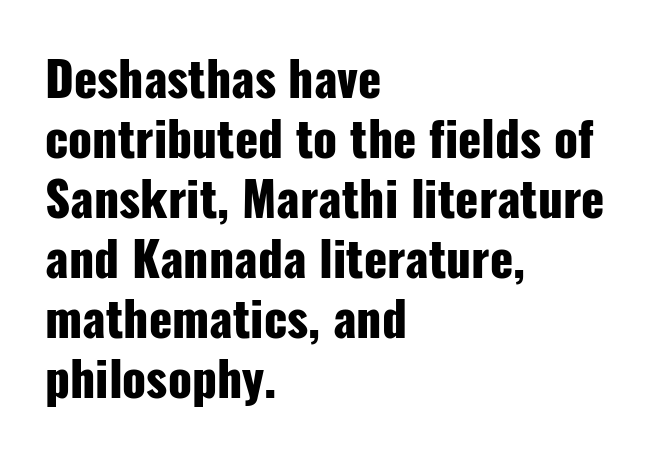
The image shows 48 px heavy, condensed sans-serif type, upright; set left-aligned, normal line spacing (1.25x), normal letter spacing, not underlined; low stroke contrast and a medium x-height.
